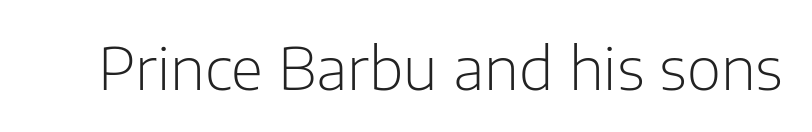
{"serif": "no", "italic": "no", "bold": "no", "weight": "light", "width": "normal", "stroke_contrast": "low", "x_height": "medium", "monospaced": "no", "underline": "no", "letter_spacing": "normal", "letter_spacing_em": 0.0, "glyph_px": 59}
